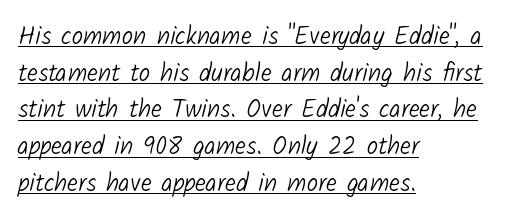
Q: Is the text bold? A: No.
Q: Is the text underlined? A: Yes.
Q: How is the paragraph aligned? A: Left-aligned.
Q: Is the spacing between letters normal or unusually wide? A: Normal.
Q: Is the spacing between lines tight, normal or loose? A: Normal.
